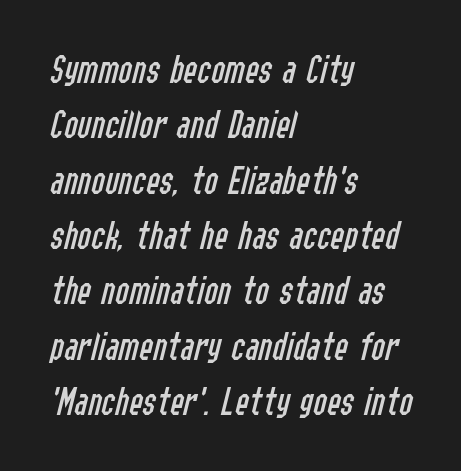
{"italic": "yes", "lean": "right", "slant_degrees": 14, "bold": "no", "weight": "regular", "width": "condensed", "stroke_contrast": "low", "x_height": "medium", "monospaced": "no", "underline": "no", "align": "left", "line_spacing": "normal", "line_spacing_ratio": 1.35, "letter_spacing": "normal", "letter_spacing_em": 0.0, "glyph_px": 41}
